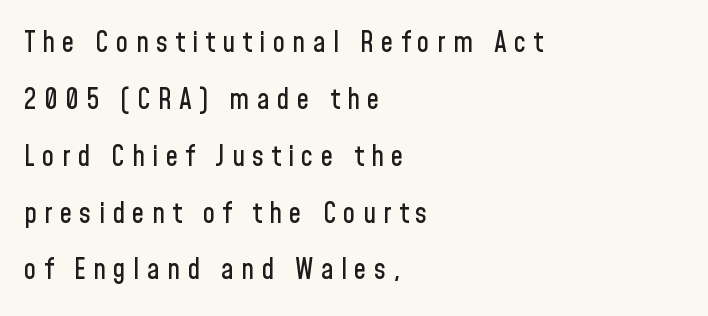
The letters advance in unequal steps, a hallmark of proportional type. The tracking reads as deliberately expanded to a designer's eye. Horizontal alignment here is leftward, the default for most running prose. Classification — sans serif. A bare baseline throughout the passage.
